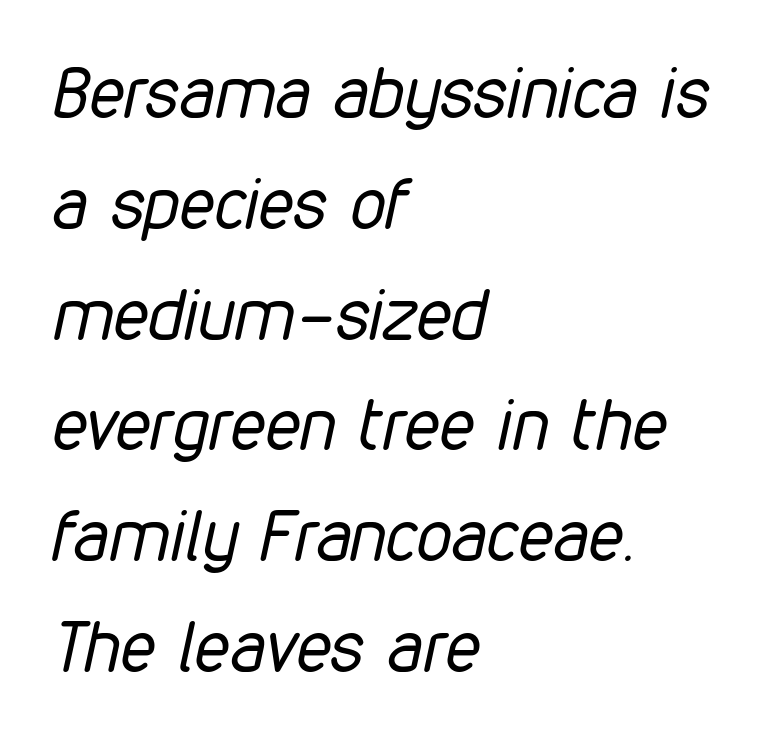
The image shows 71 px regular-weight, condensed type, italic (leaning right); set left-aligned, normal line spacing (1.56x), normal letter spacing, not underlined; low stroke contrast and a medium x-height.
